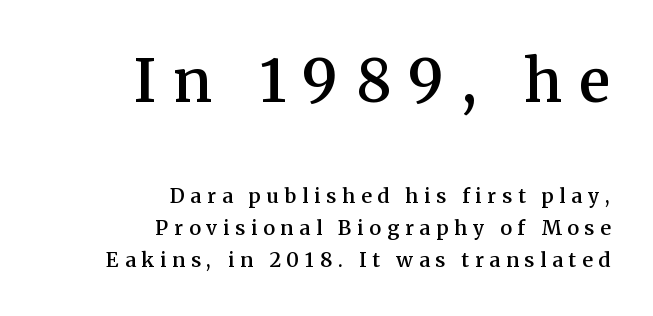
The passage shown begins with its larger block and ends with its smaller one. Does the leading feel generous? No, just average. Each word looks stretched out because of the extra space between its letters. These words are printed semibold, heavier than regular yet not bold. The typography opts for an upright posture over an oblique one. The passage shown is typeset with a serif family.
